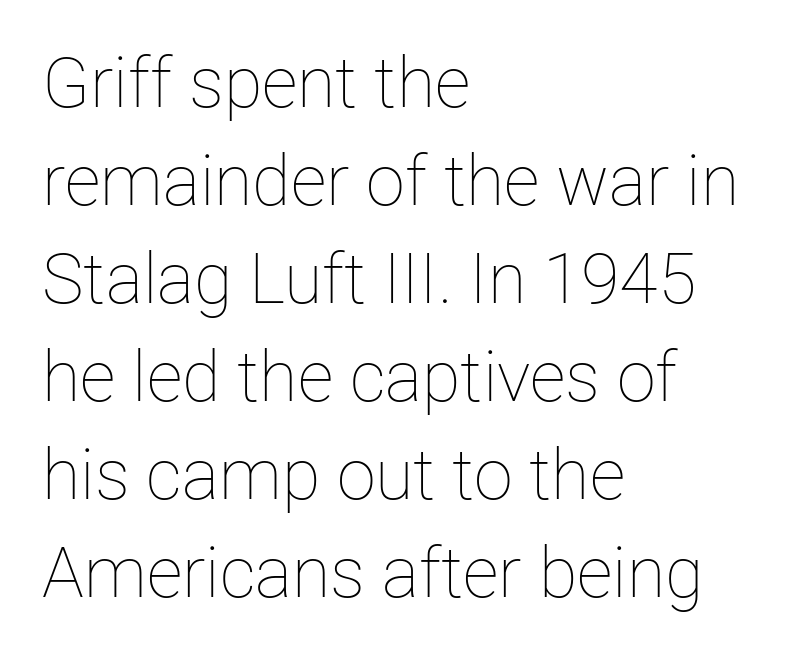
The image shows 70 px thin type, upright; set left-aligned, normal line spacing (1.4x), normal letter spacing, not underlined; low stroke contrast and a medium x-height.
